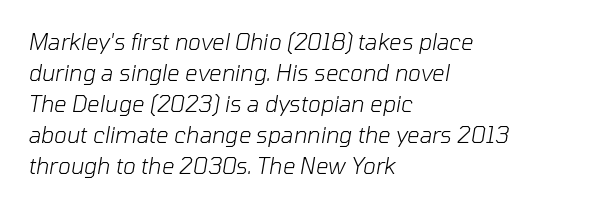
Every row of glyphs begins at an identical x-position on the left. Vertical spacing — default. Rule under the text: the space is simply empty. Tracking value appears to be zero — textbook default spacing.
